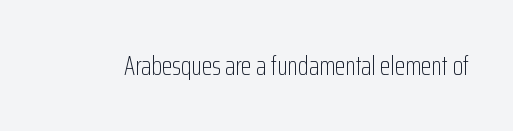
Has an underline been added? It has not. The type is set solid horizontally, with unmodified tracking. The characters are drawn with everyday or finer stroke widths. Every character sits straight up, as roman type does.
